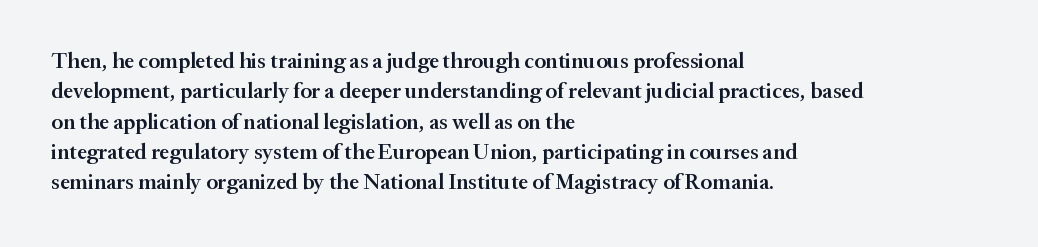
{"italic": "no", "bold": "semi", "underline": "no", "align": "left", "line_spacing": "normal", "line_spacing_ratio": 1.38, "letter_spacing": "normal", "letter_spacing_em": 0.0, "glyph_px": 22}
